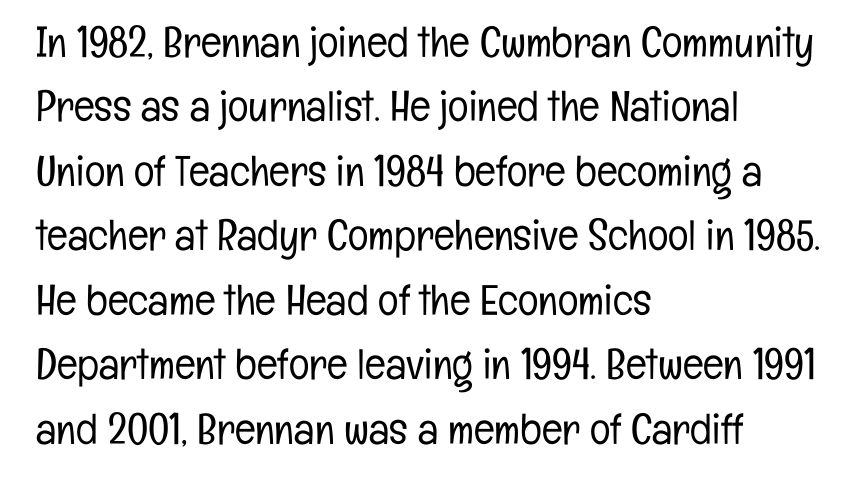
The ragged edge is on the right, which tells us the setting is flush left. Honestly, there is no underline to notice here at all. Vertical stems look standard width or narrower in stroke. Ordinary non-slanted type is in use. This rendering employs a face without finishing strokes, i.e., a sans-serif.
